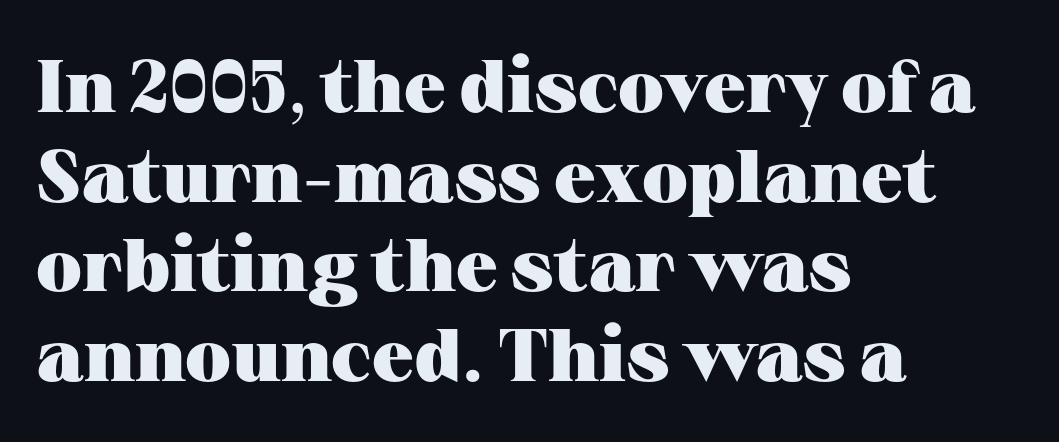
The image shows 74 px heavy, wide serif type, upright; set left-aligned, line spacing 1.21x, normal letter spacing, not underlined; medium stroke contrast and a medium x-height.
